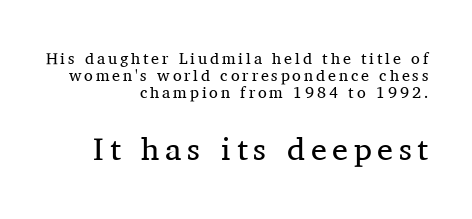
The image shows 32 px regular-weight serif type, upright; set right-aligned, tight line spacing (1.07x), not underlined; the second (bottom) block is 2.0x larger; medium stroke contrast and a medium x-height.
